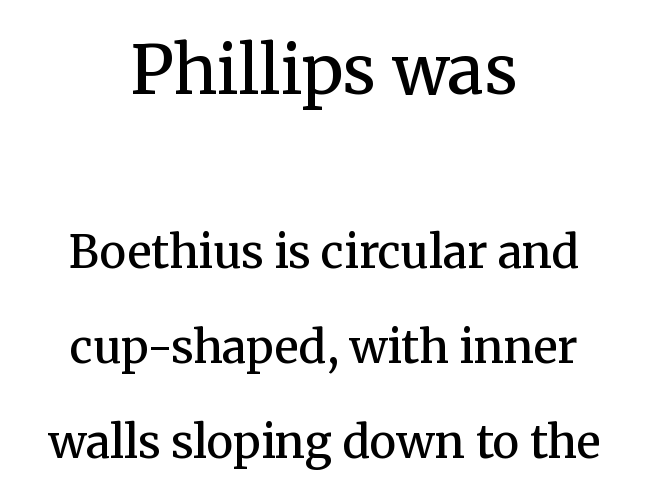
Bigger letters appear in the top chunk; the bottom chunk is reduced. The letters are semibold — heavier than regular but short of a full bold. The rag falls on both sides of this text block equally. The leading is generous, giving the passage an open texture.
